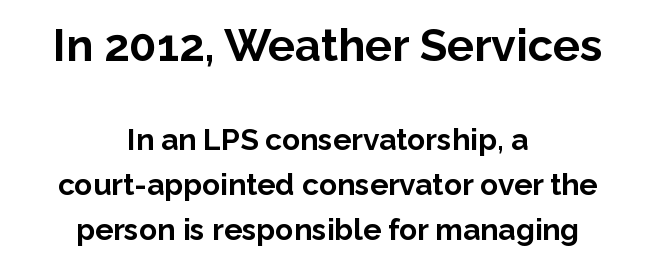
Interline gaps are of average width in this sample. As a designer I'd log this as weight 700, bold. The font's upright variant was chosen for this text. Descender tails drop into unmarked territory. The paragraph shown floats in the horizontal middle. Proportional: the letters do not fall into vertical columns.
